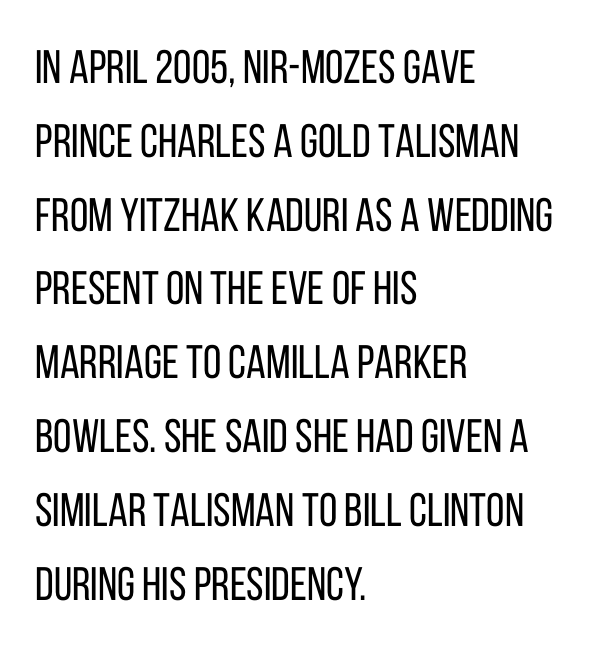
{"serif": "no", "italic": "no", "bold": "no", "weight": "regular", "width": "condensed", "stroke_contrast": "low", "x_height": "large", "monospaced": "no", "underline": "no", "align": "left", "line_spacing": "normal", "line_spacing_ratio": 1.57, "letter_spacing": "normal", "letter_spacing_em": 0.0, "glyph_px": 47}
